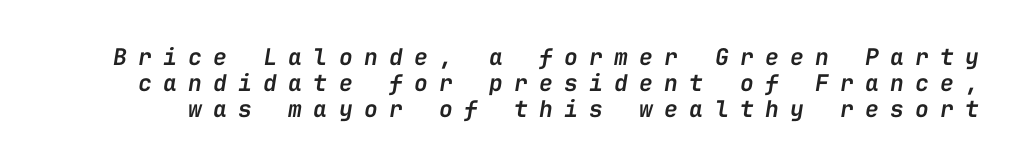
Leading is clearly below the norm, producing a dense column. The axis of the letterforms is tilted away from vertical. Inter-character spacing is expanded well beyond the font's built-in metrics. Descenders are the only things crossing below the line.
